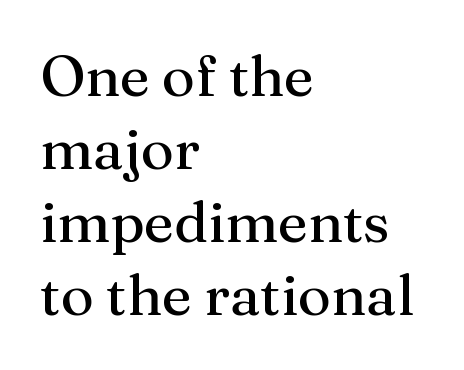
Q: Is the text italic (slanted)? A: No, it is upright.
Q: Is the typeface a serif or a sans-serif typeface? A: Serif.
Q: Is the text underlined? A: No.
Q: How is the paragraph aligned? A: Left-aligned.
Q: Is the spacing between letters normal or unusually wide? A: Normal.
Q: Is the spacing between lines tight, normal or loose? A: Normal.
Q: Width (condensed, normal, or wide)? A: Normal.
Q: Stroke contrast? A: Medium.
Q: x-height? A: Medium.
Q: Monospaced? A: No.
